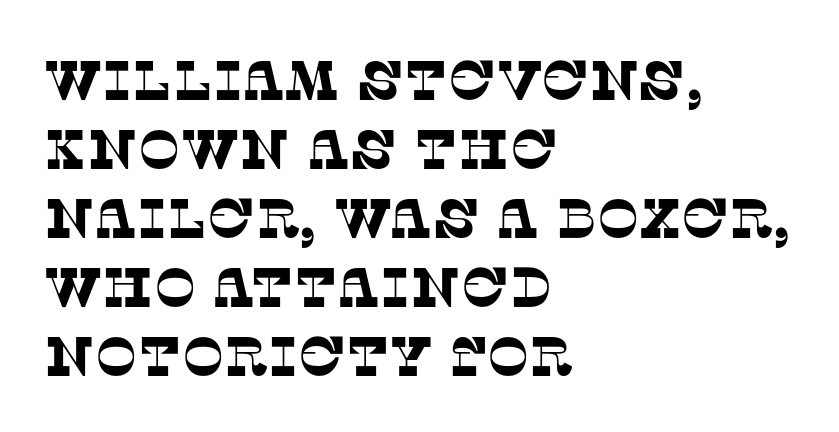
Unmarked baselines from the first word to the last. Proportional: the letters do not fall into vertical columns. Caption: standard tracking, unaltered. A student would call this left alignment; a typographer would say flush left, rag right. The letters carry serifs — small finishing strokes at the ends of their stems.
